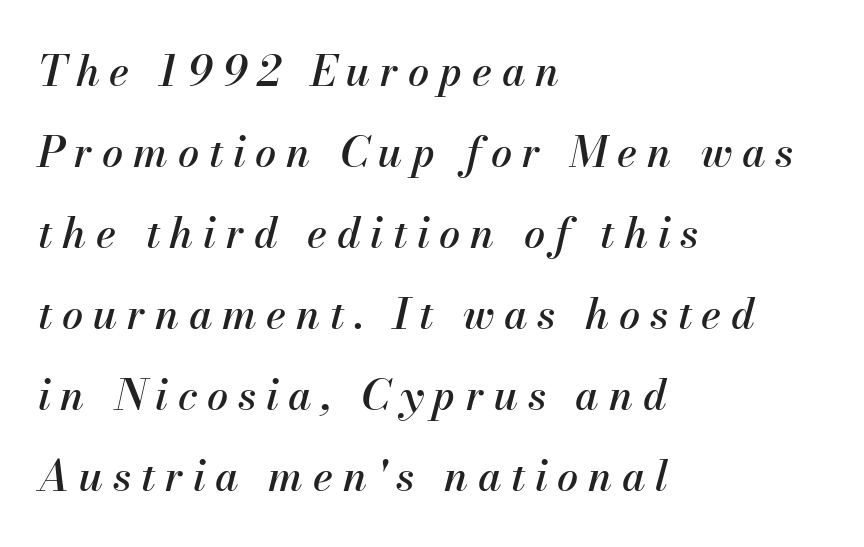
The image shows 42 px text type, italic (leaning right); set left-aligned, loose line spacing (1.93x), unusually wide letter spacing (+0.23 em), not underlined; medium stroke contrast and a small x-height.
